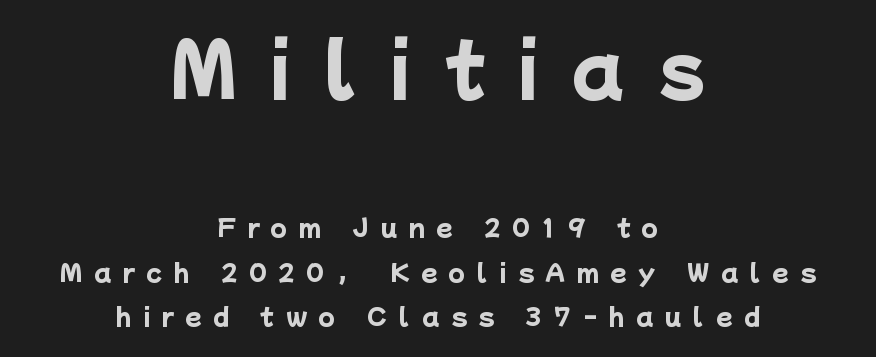
Which chunk is bigger? The first one — the top block dwarfs the bottom. Lines of text with bare space underneath. These lines are centered, leaving both edges ragged. The face used here is a sans, in the tradition of grotesques and geometrics. Here the designer chose a conventional face with non-uniform glyph widths. Words appear elongated and porous because spacing is wide.
